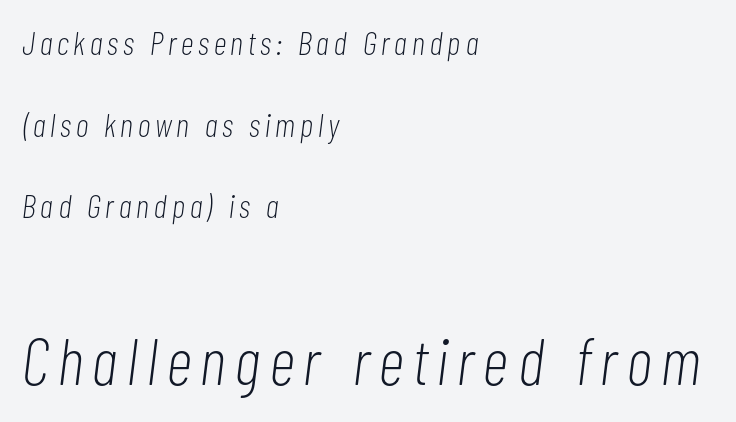
{"italic": "yes", "lean": "right", "slant_degrees": 7, "bold": "no", "weight": "light", "width": "condensed", "stroke_contrast": "low", "x_height": "medium", "monospaced": "no", "underline": "no", "align": "left", "line_spacing": "loose", "line_spacing_ratio": 2.47, "larger_block": "second", "size_ratio": 2.0, "glyph_px": 66}
